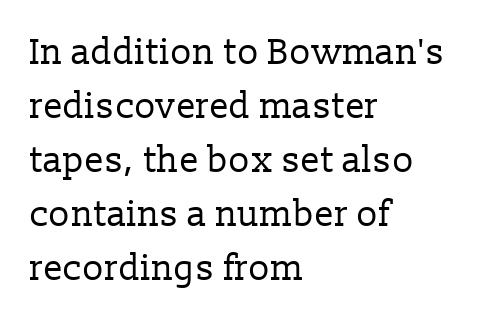
{"serif": "yes", "italic": "no", "bold": "no", "weight": "regular", "width": "normal", "stroke_contrast": "low", "x_height": "medium", "monospaced": "no", "underline": "no", "align": "left", "line_spacing": "normal", "line_spacing_ratio": 1.5, "letter_spacing": "normal", "letter_spacing_em": 0.0, "glyph_px": 36}
